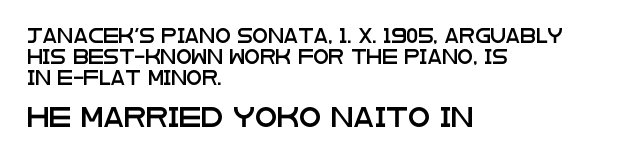
Honestly, the letter spacing is just normal — you wouldn't notice it. Unmarked baselines from the first word to the last. The designer left line spacing at the default. This rendering uses left alignment, leaving the right contour irregular.
